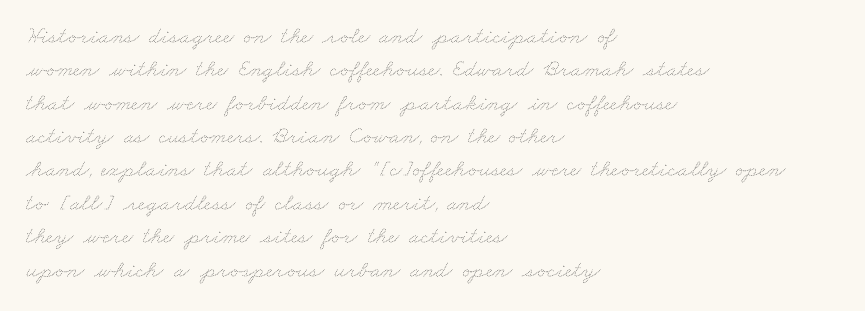
The image shows 24 px text type; set left-aligned, normal line spacing (1.39x), normal letter spacing, not underlined.
